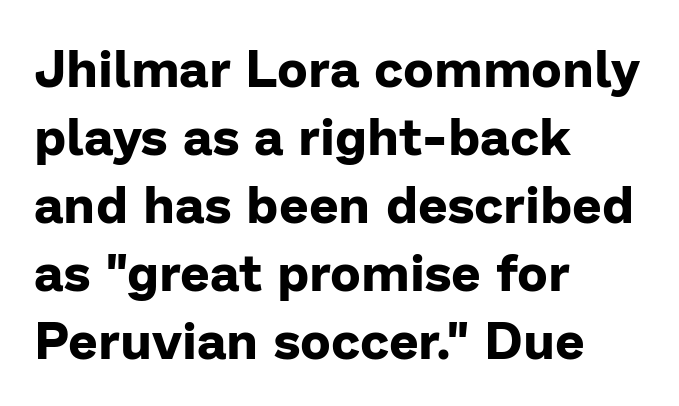
The image shows 52 px bold sans-serif type, upright; set left-aligned, normal line spacing (1.31x), normal letter spacing, not underlined; low stroke contrast and a medium x-height.
